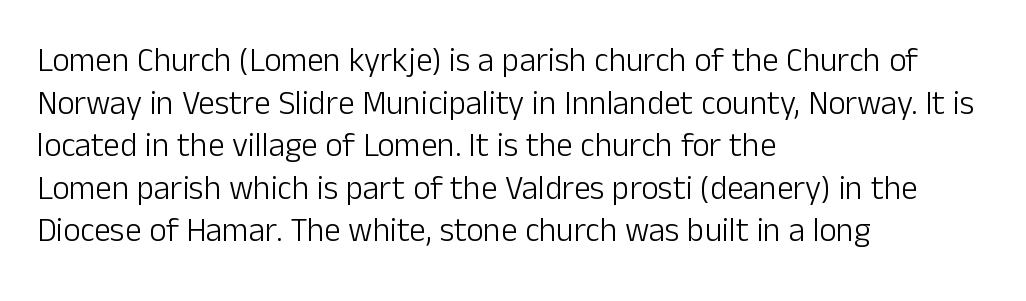
{"serif": "no", "italic": "no", "bold": "no", "weight": "light", "width": "normal", "stroke_contrast": "low", "x_height": "medium", "monospaced": "no", "underline": "no", "align": "left", "line_spacing": "normal", "line_spacing_ratio": 1.29, "letter_spacing": "normal", "letter_spacing_em": 0.0, "glyph_px": 33}
